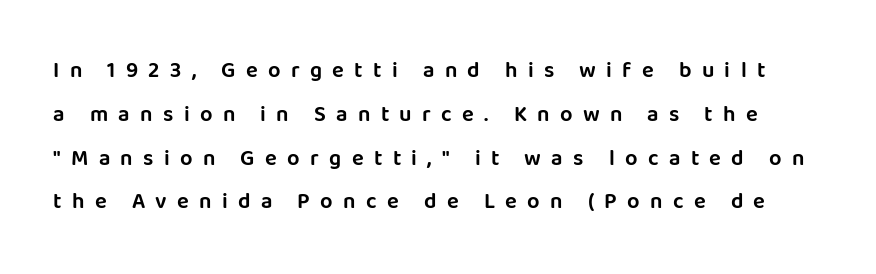
Q: Is the text italic (slanted)? A: No, it is upright.
Q: Is the text underlined? A: No.
Q: Is the spacing between letters normal or unusually wide? A: Unusually wide.
Q: Is the spacing between lines tight, normal or loose? A: Loose.
